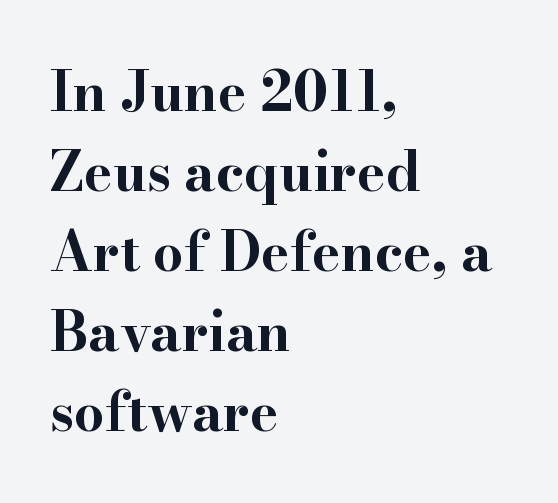
Pretty heavy lettering here — definitely bold. The rendering uses natural spacing where letterforms have individual widths. Type without underlining. Nobody touched the tracking dial on this one.
